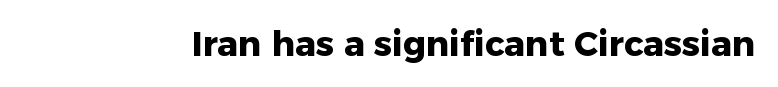
On the weight axis this lands at bold, roughly 700. A typesetter would call this proportional, since set widths differ per character. Spacing between characters is what you'd get straight out of the box. When letters stand straight like this, we call the style roman or upright. The gap between lines stays unmarked.
